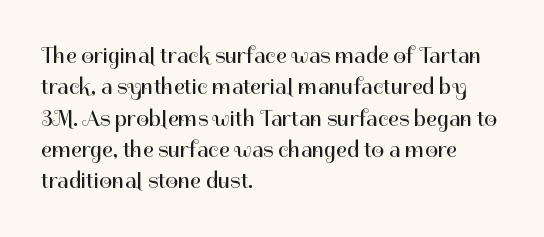
Q: Is the text bold? A: No.
Q: Is the text italic (slanted)? A: No, it is upright.
Q: Is the text underlined? A: No.
Q: How is the paragraph aligned? A: Left-aligned.
Q: Is the spacing between letters normal or unusually wide? A: Normal.
Q: Is the spacing between lines tight, normal or loose? A: Normal.
